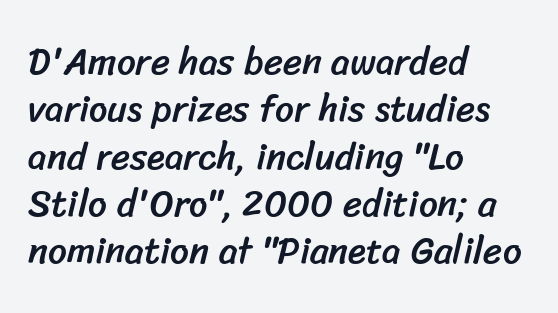
Each letter's strokes conclude bluntly, with no projecting serifs. These lines sit exactly where default settings would place them. Alignment: flush left. The letters sit at their default tracking, neither squeezed nor spread. Descenders hang freely into open space.
